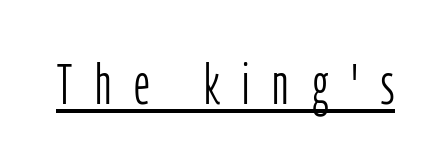
Beneath each row of characters lies a ruled line. No letter is thick-stroked: the sample isn't bold. Glyph-to-glyph distance is far greater than everyday printed text. Are there feet on the stems? There aren't — it's a sans. The lettering holds an erect, upright posture throughout. Here the designer chose a conventional face with non-uniform glyph widths.
